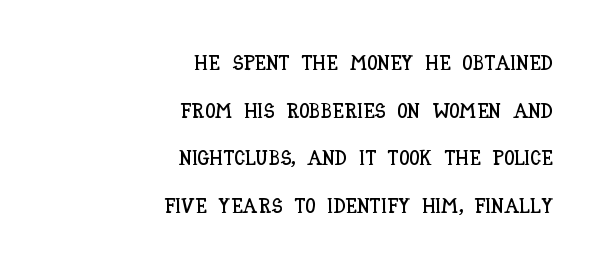
The image shows 21 px text type, upright; set right-aligned, loose line spacing (2.27x), normal letter spacing, not underlined.
